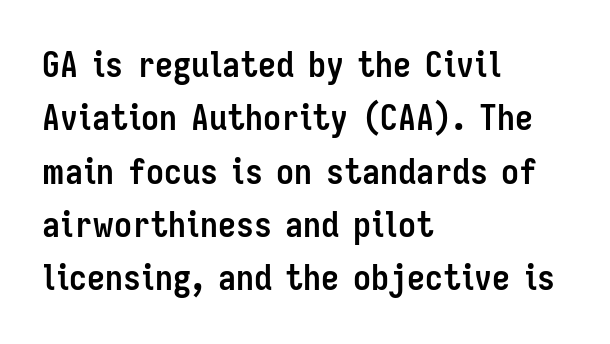
The image shows 36 px semibold, condensed sans-serif type, upright; set left-aligned, normal line spacing (1.48x), normal letter spacing, not underlined; low stroke contrast and a medium x-height.
